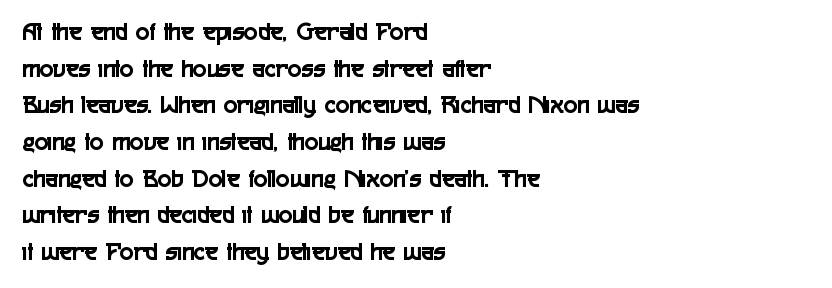
Q: Is the text italic (slanted)? A: No, it is upright.
Q: Is the text underlined? A: No.
Q: How is the paragraph aligned? A: Left-aligned.
Q: Is the spacing between letters normal or unusually wide? A: Normal.
Q: Is the spacing between lines tight, normal or loose? A: Normal.
